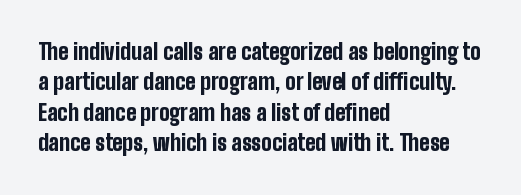
Q: Is the text bold? A: Yes.
Q: Is the text italic (slanted)? A: No, it is upright.
Q: Is the text underlined? A: No.
Q: How is the paragraph aligned? A: Left-aligned.
Q: Is the spacing between letters normal or unusually wide? A: Normal.
Q: Is the spacing between lines tight, normal or loose? A: Normal.
